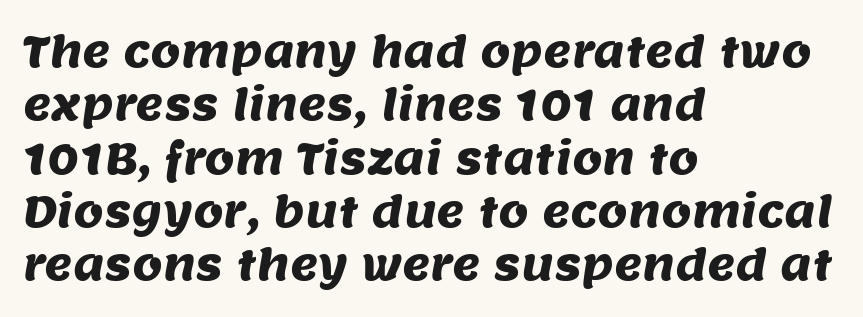
The image shows 43 px sans-serif type; set left-aligned, line spacing 1.24x, normal letter spacing, not underlined; medium stroke contrast and a large x-height.
